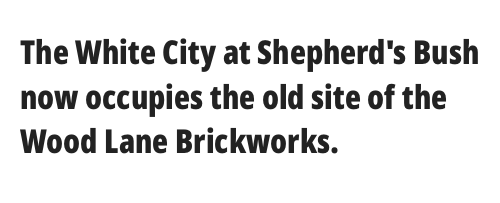
The image shows 33 px bold, condensed sans-serif type, upright; set left-aligned, normal line spacing (1.35x), normal letter spacing, not underlined; low stroke contrast and a medium x-height.
